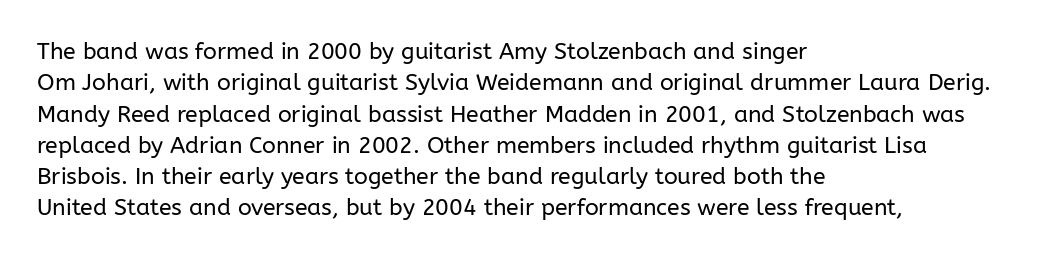
The image shows 23 px text type, upright; set left-aligned, normal line spacing (1.36x), normal letter spacing, not underlined.
